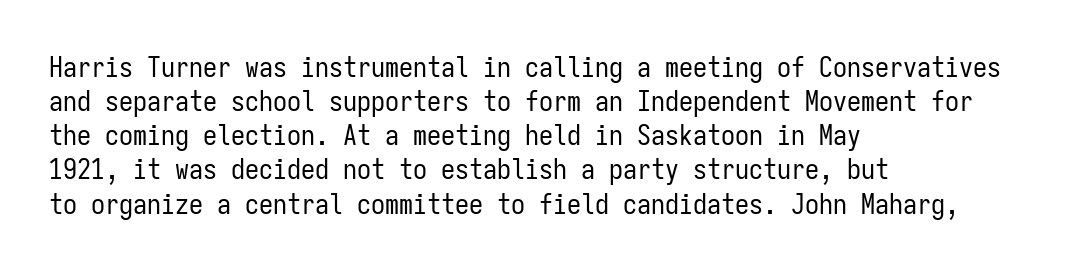
Descenders are the only things crossing below the line. Every character sits straight up, as roman type does. The type is set solid horizontally, with unmodified tracking. Grotesque or geometric, the face here clearly has no serifs. Every character here occupies the same horizontal width, giving the sample a typewriter-like rhythm.
